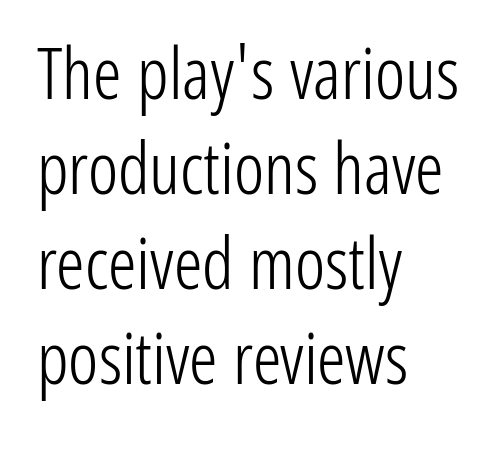
Q: Is the text bold? A: No.
Q: Is the text italic (slanted)? A: No, it is upright.
Q: Is the typeface a serif or a sans-serif typeface? A: Sans-serif.
Q: Is the text underlined? A: No.
Q: How is the paragraph aligned? A: Left-aligned.
Q: Is the spacing between letters normal or unusually wide? A: Normal.
Q: Is the spacing between lines tight, normal or loose? A: Normal.
Q: Width (condensed, normal, or wide)? A: Condensed.
Q: Stroke contrast? A: Low.
Q: x-height? A: Medium.
Q: Monospaced? A: No.
